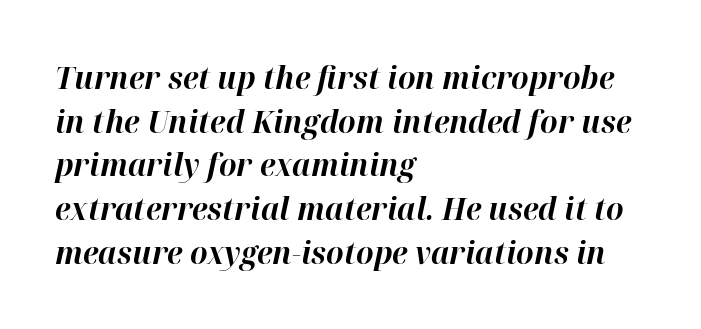
The specimen omits any rule beneath the text block's lines. The face used here has a pronounced slope to its letters. The rows are spaced the way most documents space them. Words appear dense and cohesive because spacing is normal.
